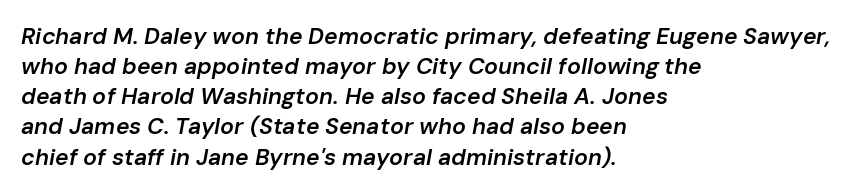
The image shows 23 px text type, italic (leaning right); set left-aligned, normal line spacing (1.31x), normal letter spacing, not underlined.
